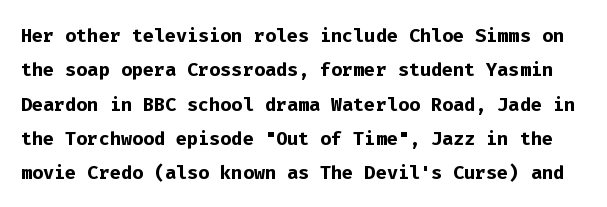
The image shows 26 px bold type, upright; set normal line spacing (1.32x), normal letter spacing, not underlined.
